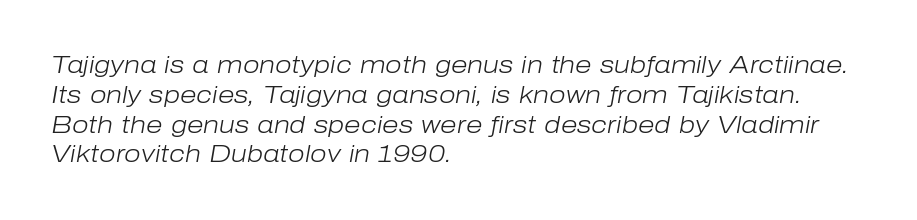
The letters are slanted; this is an italic face. Is this a heavy cut? Hardly; it is regular or lighter. Here the glyphs are tracked normally, forming tight word shapes. The paragraph shown leans on its left margin. Nobody drew a line under any word here.
